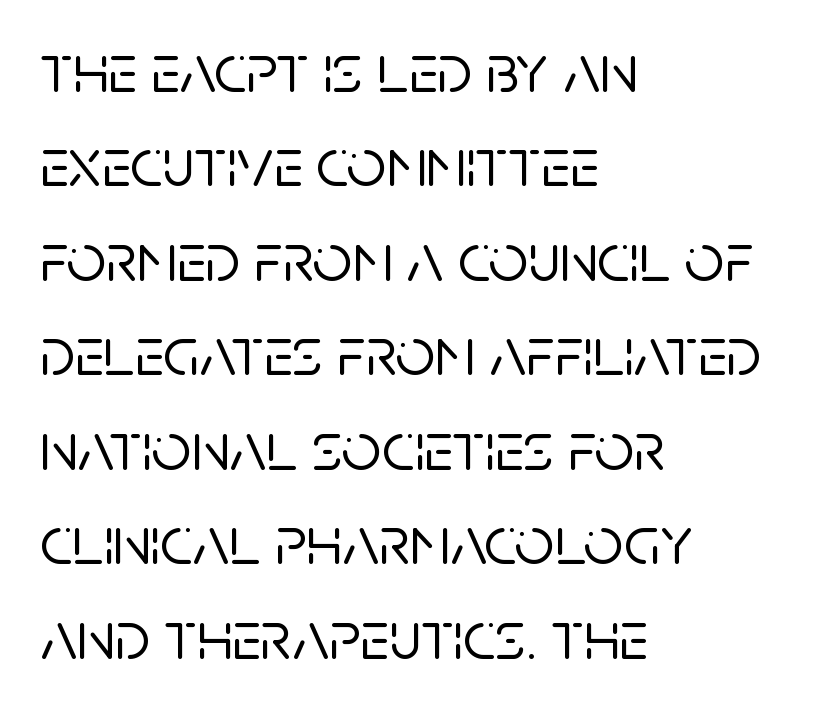
Compared with typical paragraphs, the rows here are spaced about the same. This sample has the flowing, uneven cadence of proportional lettering. Every character sits straight up, as roman type does. A student would call this left alignment; a typographer would say flush left, rag right. The zone under the glyphs is completely vacant.
